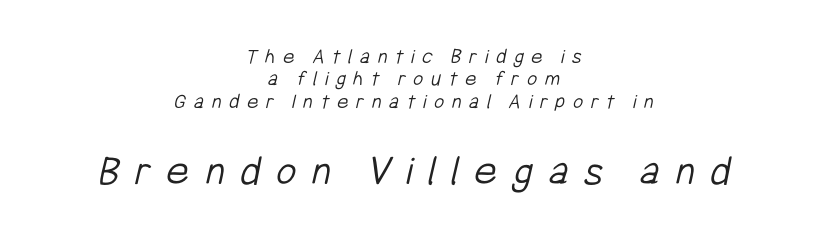
Q: Is the text bold? A: No.
Q: Is the typeface a serif or a sans-serif typeface? A: Sans-serif.
Q: Is the text underlined? A: No.
Q: How is the paragraph aligned? A: Centered.
Q: Is the spacing between letters normal or unusually wide? A: Unusually wide.
Q: Is the spacing between lines tight, normal or loose? A: Tight.
Q: Which block of text is set in a larger size, the first (top) or the second (bottom)? A: The second (bottom) one.
Q: Width (condensed, normal, or wide)? A: Condensed.
Q: Stroke contrast? A: Low.
Q: x-height? A: Medium.
Q: Monospaced? A: No.
